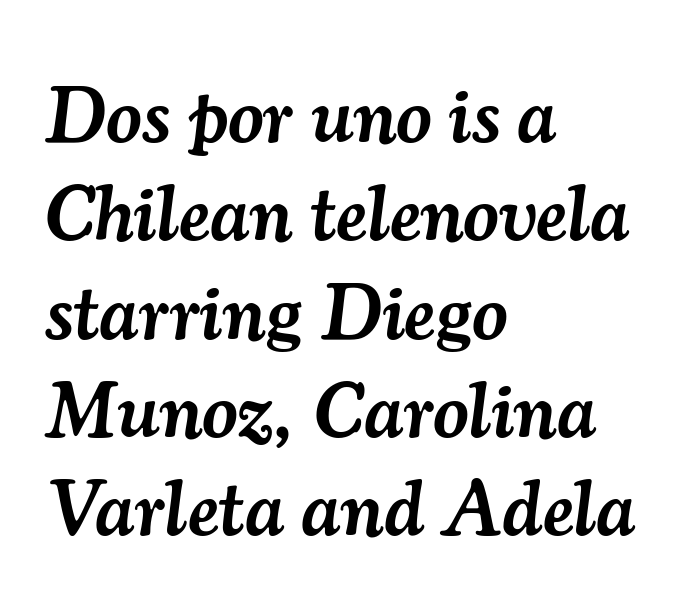
The image shows 78 px semibold serif type, italic (leaning right); set left-aligned, normal line spacing (1.26x), normal letter spacing, not underlined; medium stroke contrast and a small x-height.
